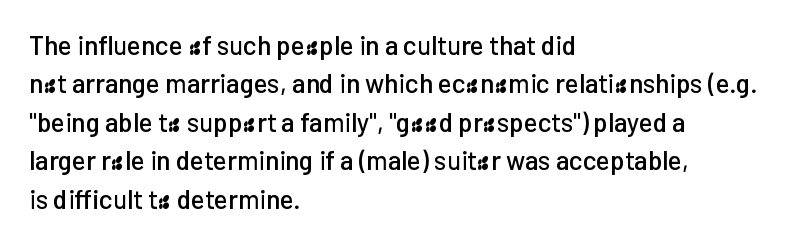
Q: Is the text italic (slanted)? A: No, it is upright.
Q: Is the text underlined? A: No.
Q: How is the paragraph aligned? A: Left-aligned.
Q: Is the spacing between letters normal or unusually wide? A: Normal.
Q: Is the spacing between lines tight, normal or loose? A: Normal.
